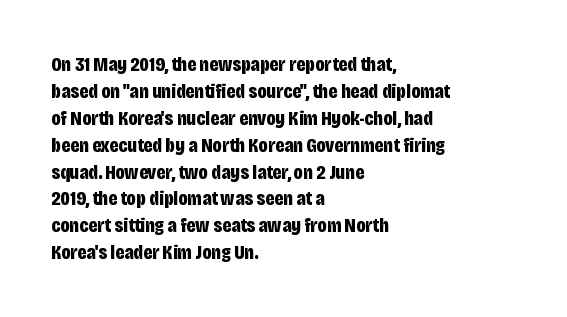
Q: Is the text bold? A: Yes.
Q: Is the text italic (slanted)? A: No, it is upright.
Q: Is the text underlined? A: No.
Q: How is the paragraph aligned? A: Left-aligned.
Q: Is the spacing between letters normal or unusually wide? A: Normal.
Q: Is the spacing between lines tight, normal or loose? A: Normal.
